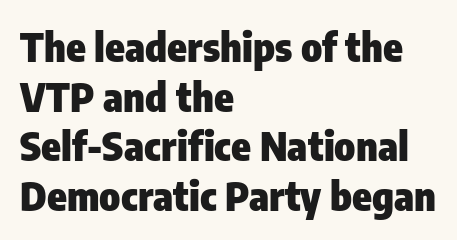
Where is the straight margin? On the left. The letters advance in unequal steps, a hallmark of proportional type. Does the lettering tilt? It doesn't — this is upright. Quick note: underline off. Students, note that the glyphs here touch the page at normal intervals. Stroke terminals: plain, sans-serif.
